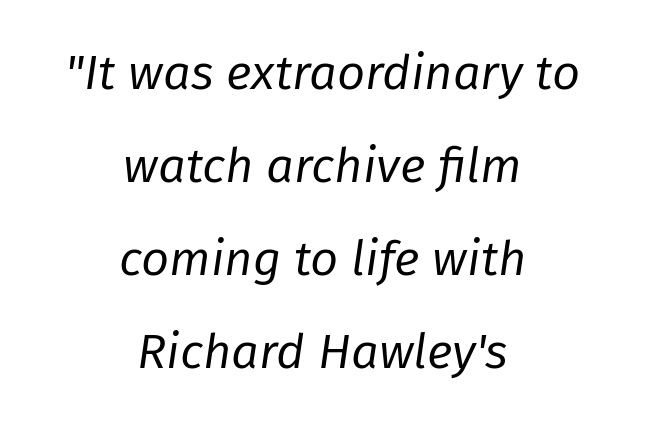
No extra ink here — the face is not bold. You can tell it's italic because the verticals aren't actually vertical. The zone under the glyphs is completely vacant. Looks like regular typesetting: each glyph gets only the width it needs. Baseline-to-baseline distance is far greater than the letter height. The type is set solid horizontally, with unmodified tracking.
